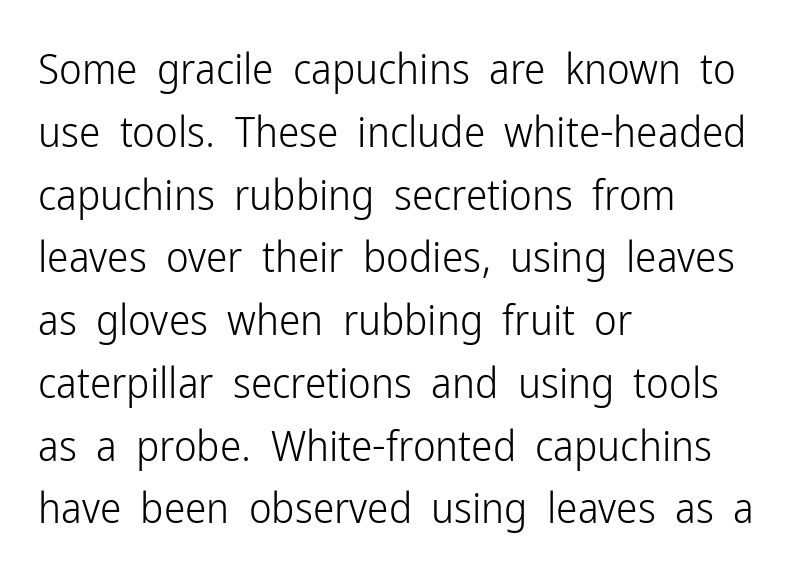
Q: Is the text bold? A: No.
Q: Is the text italic (slanted)? A: No, it is upright.
Q: Is the typeface a serif or a sans-serif typeface? A: Sans-serif.
Q: Is the text underlined? A: No.
Q: How is the paragraph aligned? A: Left-aligned.
Q: Is the spacing between letters normal or unusually wide? A: Normal.
Q: Is the spacing between lines tight, normal or loose? A: Normal.
Q: Width (condensed, normal, or wide)? A: Condensed.
Q: Stroke contrast? A: Low.
Q: x-height? A: Medium.
Q: Monospaced? A: No.
